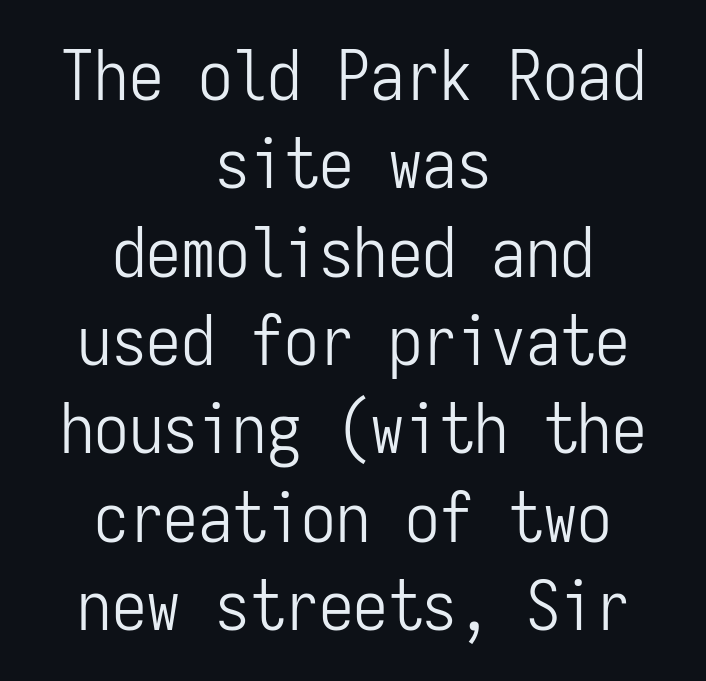
The image shows 69 px light, condensed sans-serif type, upright, monospaced; set centered, normal line spacing (1.28x), normal letter spacing, not underlined; low stroke contrast and a medium x-height.
